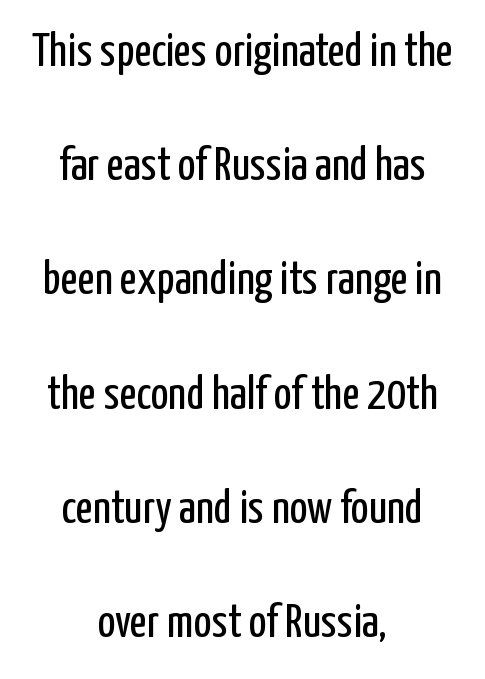
The image shows 47 px regular-weight, condensed sans-serif type, upright; set centered, loose line spacing (2.43x), normal letter spacing, not underlined; low stroke contrast and a medium x-height.
